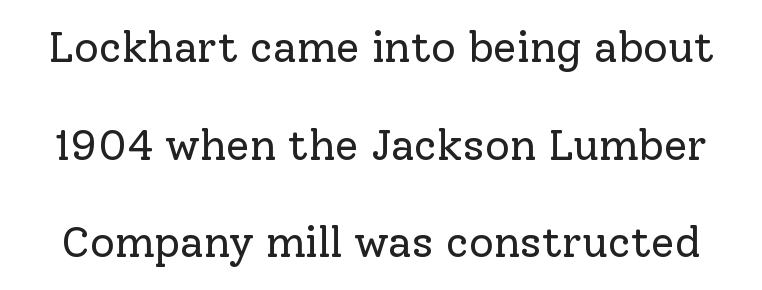
Descenders hang freely into open space. A light-to-regular cut is what we see here. Classification — serif. Posture: straight, roman, zero tilt. Short note: letters normally spaced. The letters advance in unequal steps, a hallmark of proportional type.
